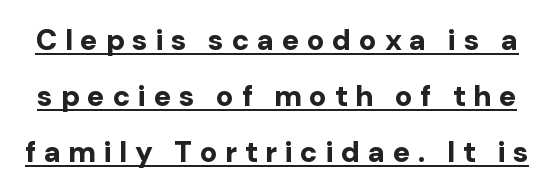
The image shows 29 px bold sans-serif type, upright; set loose line spacing (1.93x), unusually wide letter spacing (+0.26 em), underlined; low stroke contrast and a medium x-height.
